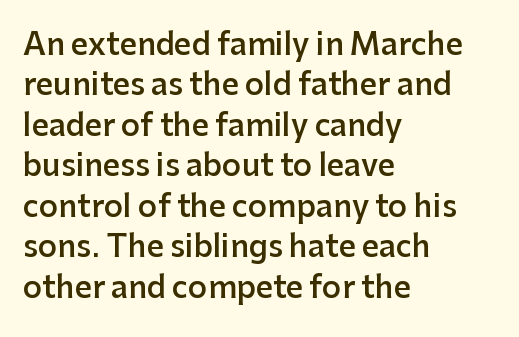
Q: Is the text bold? A: Semi-bold.
Q: Is the text italic (slanted)? A: No, it is upright.
Q: Is the typeface a serif or a sans-serif typeface? A: Sans-serif.
Q: Is the text underlined? A: No.
Q: How is the paragraph aligned? A: Left-aligned.
Q: Is the spacing between letters normal or unusually wide? A: Normal.
Q: Is the spacing between lines tight, normal or loose? A: Normal.
Q: Width (condensed, normal, or wide)? A: Normal.
Q: Stroke contrast? A: Low.
Q: x-height? A: Medium.
Q: Monospaced? A: No.
